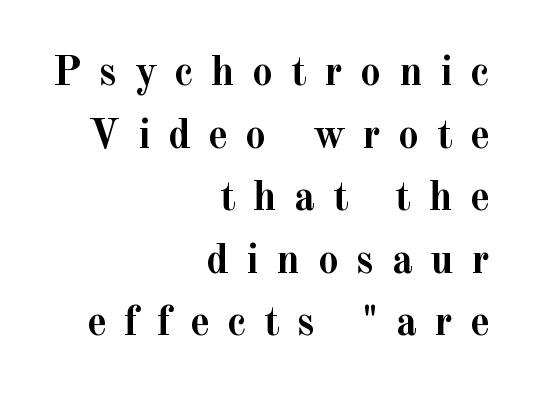
The image shows 42 px semibold serif type, upright; set right-aligned, normal line spacing (1.49x), unusually wide letter spacing (+0.41 em), not underlined; a small x-height.
